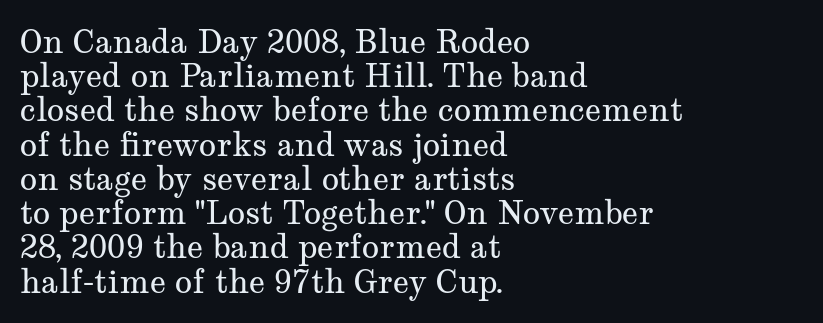
Q: Is the text bold? A: No.
Q: Is the text italic (slanted)? A: No, it is upright.
Q: Is the typeface a serif or a sans-serif typeface? A: Serif.
Q: Is the text underlined? A: No.
Q: How is the paragraph aligned? A: Left-aligned.
Q: Is the spacing between letters normal or unusually wide? A: Normal.
Q: Is the spacing between lines tight, normal or loose? A: Tight.
Q: Width (condensed, normal, or wide)? A: Wide.
Q: Stroke contrast? A: Medium.
Q: x-height? A: Medium.
Q: Monospaced? A: No.
